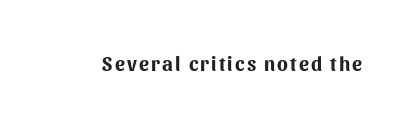
The image shows 20 px bold type, upright; set not underlined.
